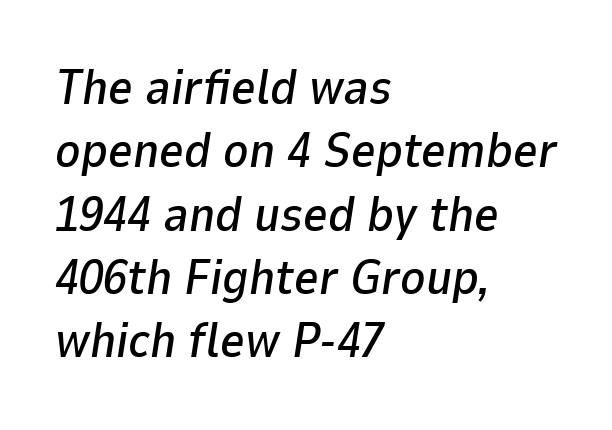
Nobody touched the tracking dial on this one. This sample uses an oblique cut, with every glyph tilted off the vertical. Spacing verdict: proportional, widths tailored to each character. Vertical spacing — default. The paragraph has a hard left edge and a soft right edge.
